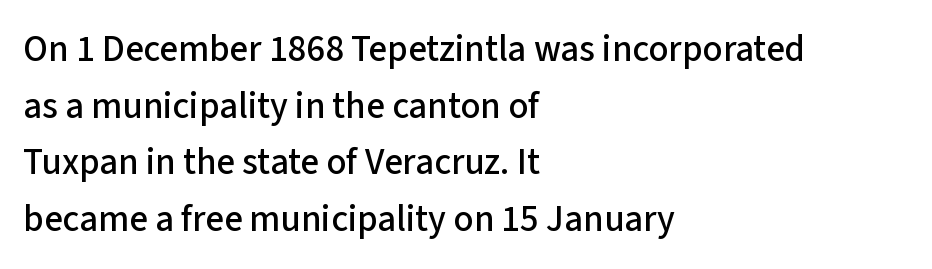
Q: Is the text italic (slanted)? A: No, it is upright.
Q: Is the typeface a serif or a sans-serif typeface? A: Sans-serif.
Q: Is the text underlined? A: No.
Q: How is the paragraph aligned? A: Left-aligned.
Q: Is the spacing between letters normal or unusually wide? A: Normal.
Q: Is the spacing between lines tight, normal or loose? A: Normal.
Q: Width (condensed, normal, or wide)? A: Normal.
Q: Stroke contrast? A: Low.
Q: x-height? A: Medium.
Q: Monospaced? A: No.
